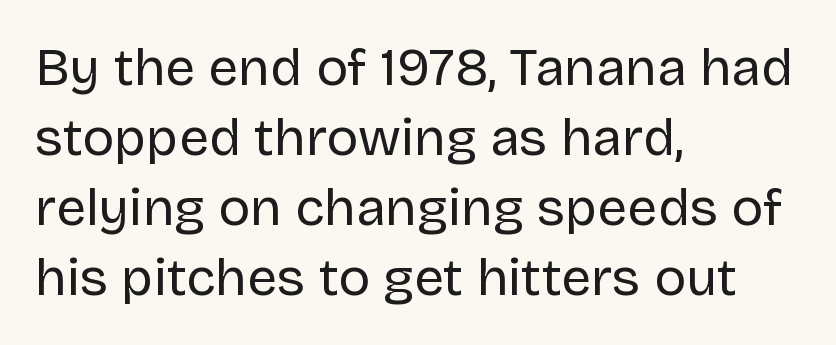
Q: Is the text bold? A: No.
Q: Is the text italic (slanted)? A: No, it is upright.
Q: Is the typeface a serif or a sans-serif typeface? A: Sans-serif.
Q: Is the text underlined? A: No.
Q: How is the paragraph aligned? A: Left-aligned.
Q: Is the spacing between letters normal or unusually wide? A: Normal.
Q: Is the spacing between lines tight, normal or loose? A: Normal.
Q: Width (condensed, normal, or wide)? A: Normal.
Q: Stroke contrast? A: Low.
Q: x-height? A: Large.
Q: Monospaced? A: No.
